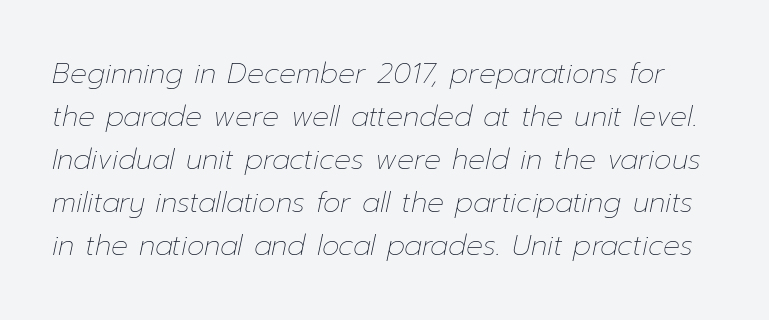
The image shows 28 px thin type, italic (leaning right); set normal line spacing (1.54x), normal letter spacing, not underlined; low stroke contrast and a medium x-height.
